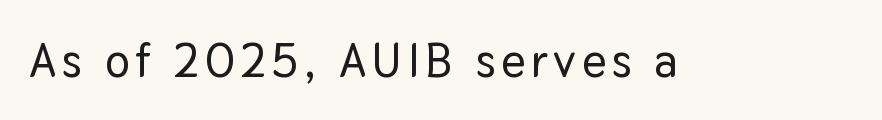
{"serif": "no", "italic": "no", "width": "normal", "stroke_contrast": "low", "x_height": "medium", "monospaced": "no", "underline": "no", "glyph_px": 47}
